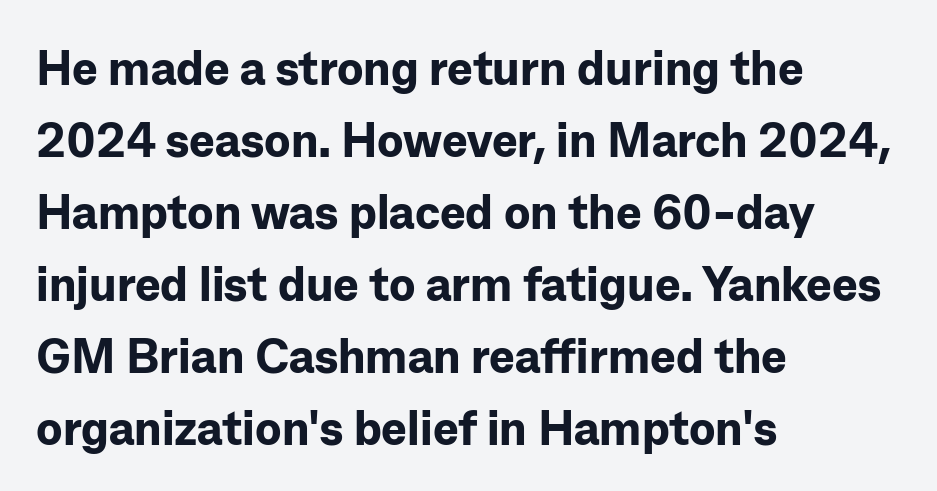
Q: Is the text bold? A: Yes.
Q: Is the text italic (slanted)? A: No, it is upright.
Q: Is the typeface a serif or a sans-serif typeface? A: Sans-serif.
Q: Is the text underlined? A: No.
Q: How is the paragraph aligned? A: Left-aligned.
Q: Is the spacing between letters normal or unusually wide? A: Normal.
Q: Is the spacing between lines tight, normal or loose? A: Normal.
Q: Width (condensed, normal, or wide)? A: Normal.
Q: Stroke contrast? A: Low.
Q: x-height? A: Medium.
Q: Monospaced? A: No.
